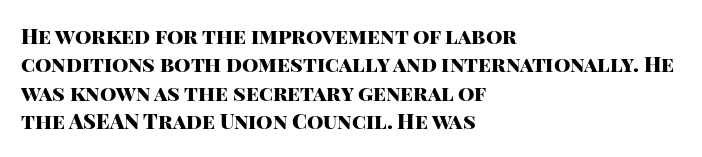
The image shows 21 px bold type, upright; set left-aligned, normal line spacing (1.35x), normal letter spacing, not underlined.
